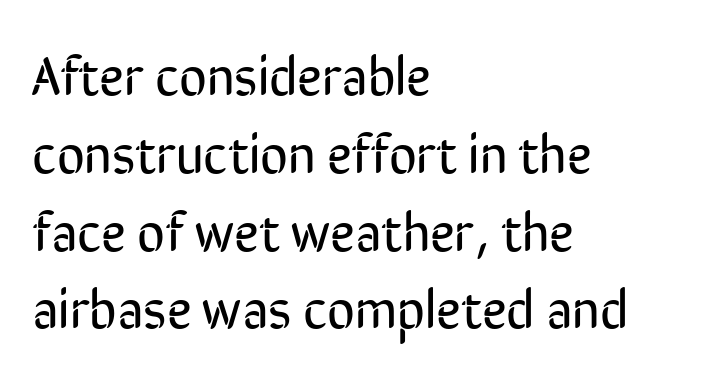
{"serif": "no", "italic": "no", "bold": "no", "weight": "regular", "width": "condensed", "stroke_contrast": "low", "x_height": "medium", "monospaced": "no", "underline": "no", "align": "left", "line_spacing": "normal", "line_spacing_ratio": 1.44, "letter_spacing": "normal", "letter_spacing_em": 0.0, "glyph_px": 54}
